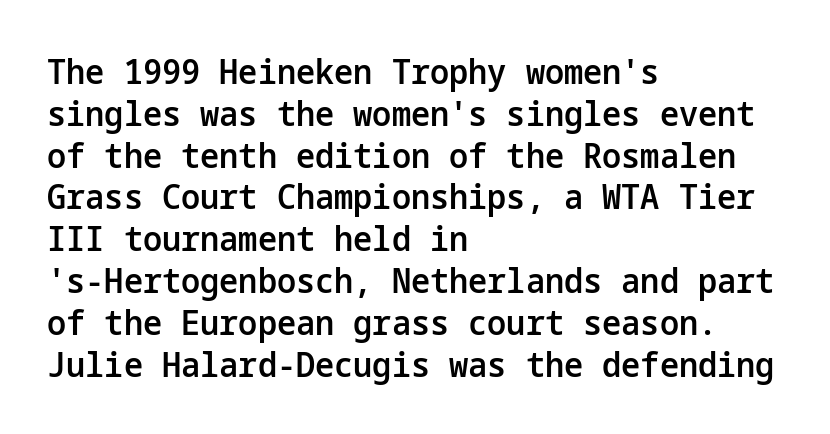
Underline: absent. Weight check: semibold — heavier than regular, not quite bold. To sum up the face: it is a sans, with no serifs. Compared with typical body copy, the letter spacing here is the same.
